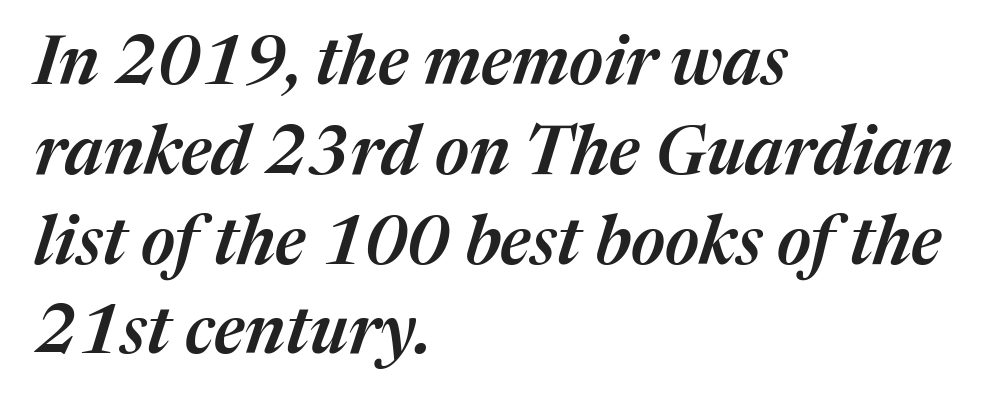
Q: Is the text bold? A: Semi-bold.
Q: Is the text italic (slanted)? A: Yes, it leans right by about 17 degrees.
Q: Is the text underlined? A: No.
Q: How is the paragraph aligned? A: Left-aligned.
Q: Is the spacing between letters normal or unusually wide? A: Normal.
Q: Is the spacing between lines tight, normal or loose? A: Normal.
Q: Width (condensed, normal, or wide)? A: Normal.
Q: Stroke contrast? A: Medium.
Q: x-height? A: Medium.
Q: Monospaced? A: No.
